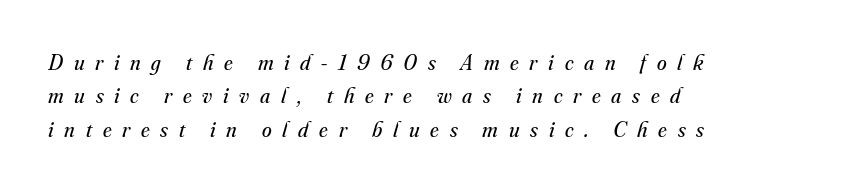
Notice how descenders clear the ascenders below comfortably — that's standard leading. Vertical stems look standard width or narrower in stroke. The lines are quadded left. The specimen omits any rule beneath the text block's lines. The letters are slanted; this is an italic face. Does extra space separate the letters? Yes, quite a lot of it.
